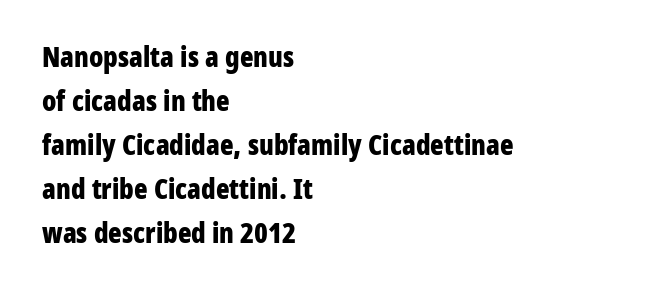
Note the varied advance widths — an 'i' is clearly narrower than an 'm'. A classic flush-left, rag-right setting is used for this passage. The typography opts for an upright posture over an oblique one. Bare-footed words on every line. The rows are spaced the way most documents space them.
